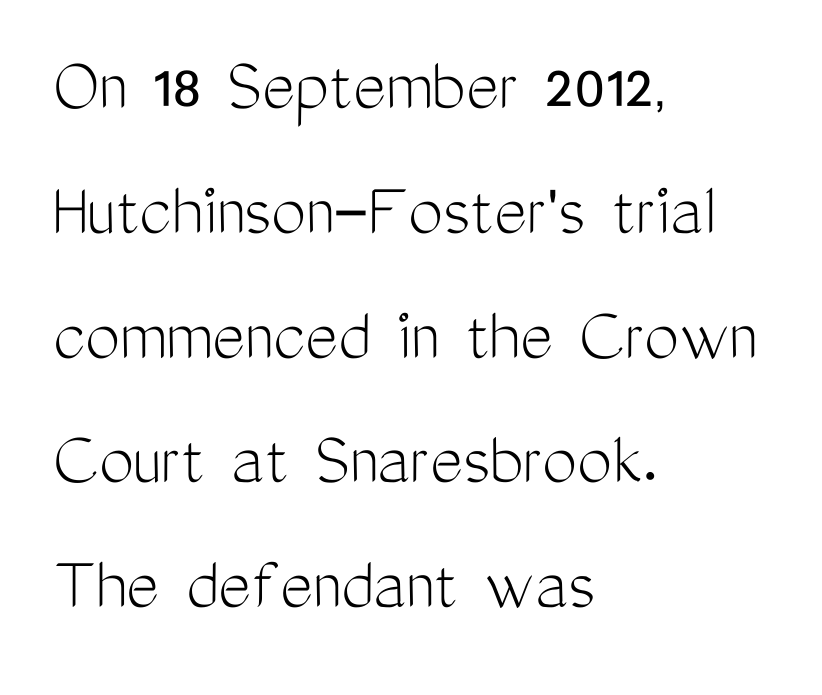
{"serif": "no", "italic": "no", "bold": "no", "weight": "light", "width": "condensed", "stroke_contrast": "medium", "x_height": "medium", "monospaced": "no", "underline": "no", "align": "left", "line_spacing": "normal", "line_spacing_ratio": 1.6, "letter_spacing": "normal", "letter_spacing_em": 0.0, "glyph_px": 78}
